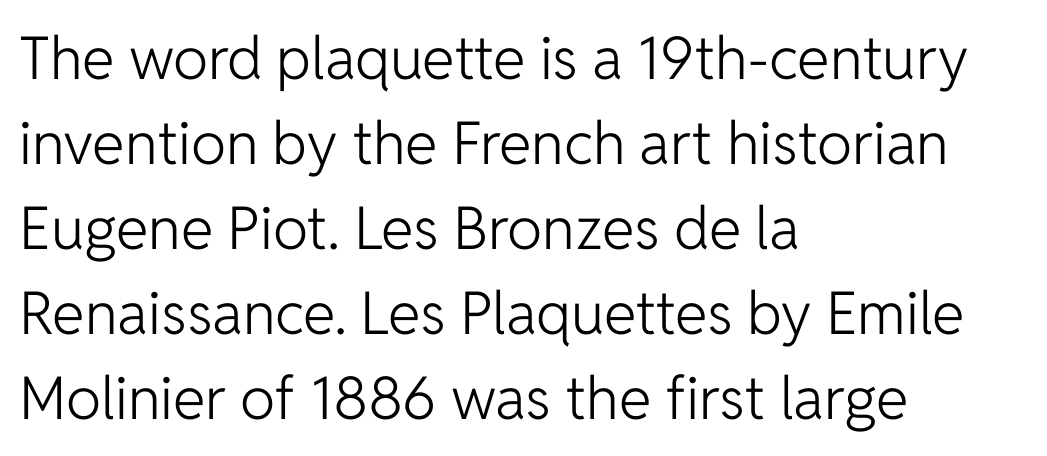
Tracking here is standard; glyphs follow each other at the usual distance. The lettering stays uniformly vertical, giving the passage a roman look. The face used here is a sans, in the tradition of grotesques and geometrics. These lines stack with their left ends in a neat column. Vertically, the passage feels balanced, rows spaced as you'd expect.
